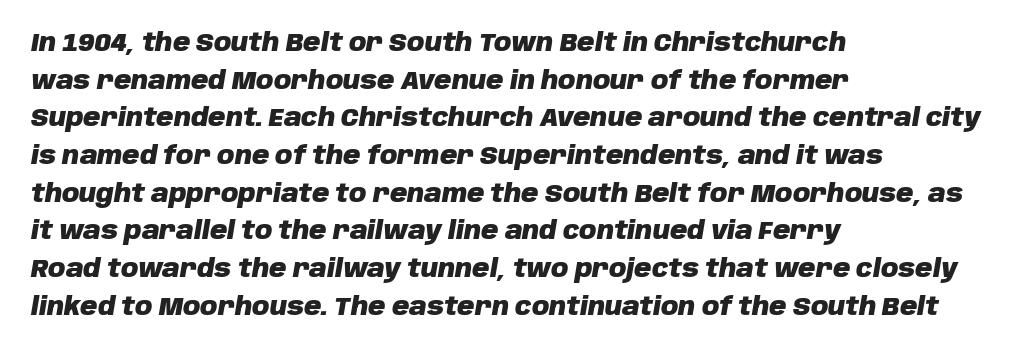
The image shows 24 px bold type, italic (leaning right); set left-aligned, normal line spacing (1.57x), normal letter spacing, not underlined.
